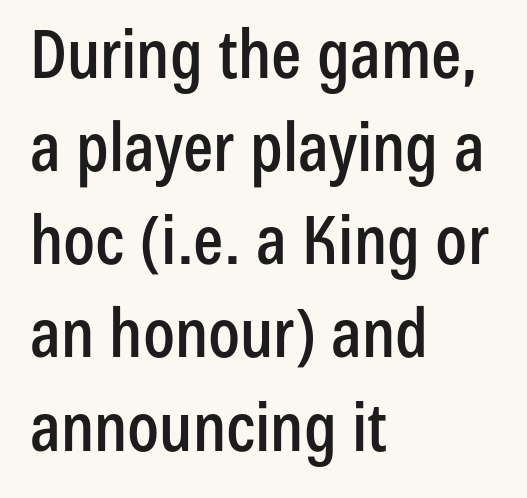
The image shows 67 px condensed sans-serif type, upright; set left-aligned, normal line spacing (1.39x), normal letter spacing, not underlined; low stroke contrast and a medium x-height.
